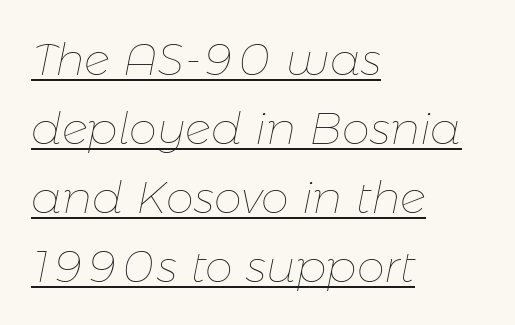
{"italic": "yes", "lean": "right", "slant_degrees": 11, "bold": "no", "weight": "thin", "width": "normal", "stroke_contrast": "low", "x_height": "medium", "monospaced": "no", "underline": "yes", "align": "left", "line_spacing": "normal", "line_spacing_ratio": 1.53, "letter_spacing": "normal", "letter_spacing_em": 0.0, "glyph_px": 45}
